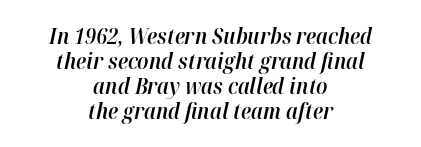
Q: Is the text bold? A: Semi-bold.
Q: Is the text italic (slanted)? A: Yes, it leans right by about 12 degrees.
Q: Is the text underlined? A: No.
Q: How is the paragraph aligned? A: Centered.
Q: Is the spacing between letters normal or unusually wide? A: Normal.
Q: Is the spacing between lines tight, normal or loose? A: Tight.
